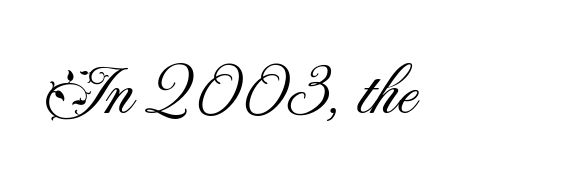
This is sans-serif lettering, the kind often seen on screens and signage. Nobody touched the tracking dial on this one. Each row of text sits above clean, open space. Spacing verdict: proportional, widths tailored to each character.
